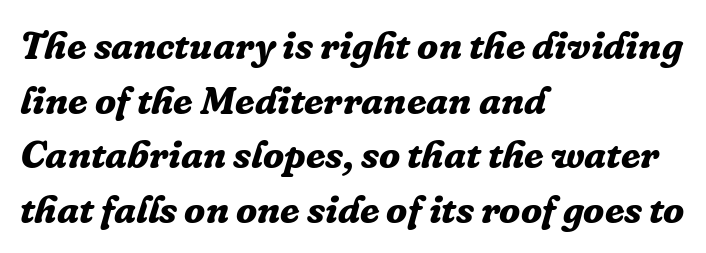
Each row of text sits above clean, open space. Chunky letters — that's bold for sure. Spacing verdict: proportional, widths tailored to each character. If you measured baseline to baseline, you'd find a middling distance. Stroke terminals: seriffed. Between one letter and the next there's only the usual sliver of space.
